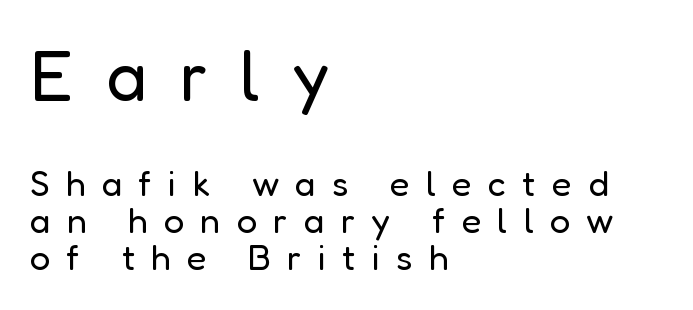
A typesetter would call this proportional, since set widths differ per character. These lines huddle together more closely than default settings would place them. The designer went with a sans here, leaving each stem footless. This rendering features lettering with no underline. The ragged edge is on the right, which tells us the setting is flush left. The passage shown is not bold in any degree.
